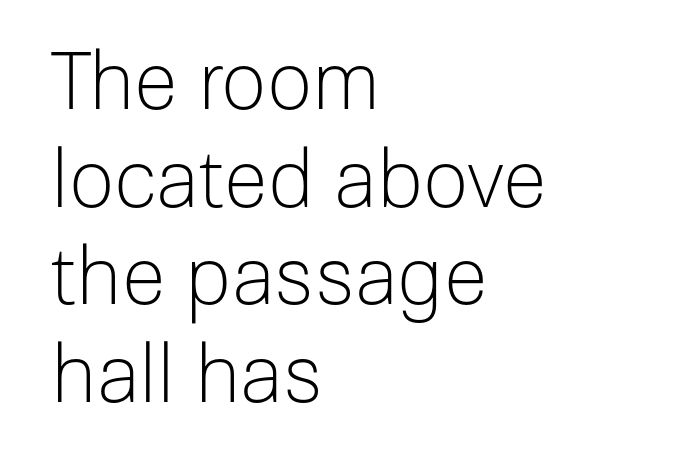
Q: Is the text bold? A: No.
Q: Is the text italic (slanted)? A: No, it is upright.
Q: Is the typeface a serif or a sans-serif typeface? A: Sans-serif.
Q: Is the text underlined? A: No.
Q: How is the paragraph aligned? A: Left-aligned.
Q: Is the spacing between letters normal or unusually wide? A: Normal.
Q: Width (condensed, normal, or wide)? A: Normal.
Q: Stroke contrast? A: Low.
Q: x-height? A: Medium.
Q: Monospaced? A: No.
